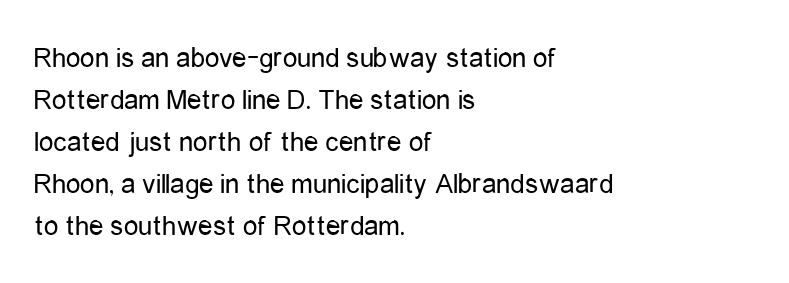
The type is set solid horizontally, with unmodified tracking. Look at the bottom of the vertical strokes: they stop flat, with no serifs. Regular leading. The face used here is proportionally spaced, like ordinary book or web type. Weight class: somewhere from thin through regular. In CSS terms this would be text-align: left.
